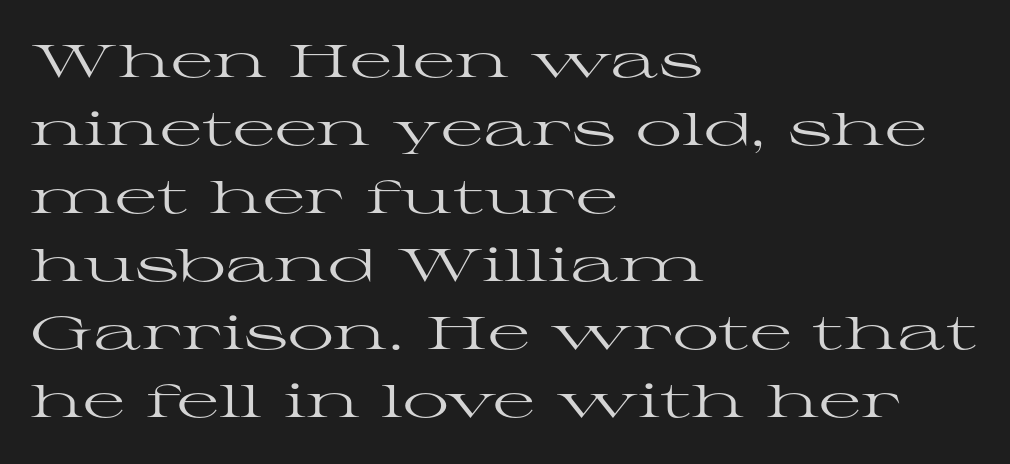
{"serif": "yes", "italic": "no", "bold": "no", "weight": "regular", "width": "wide", "stroke_contrast": "high", "x_height": "medium", "monospaced": "no", "underline": "no", "align": "left", "line_spacing": "normal", "line_spacing_ratio": 1.48, "letter_spacing": "normal", "letter_spacing_em": 0.0, "glyph_px": 46}
